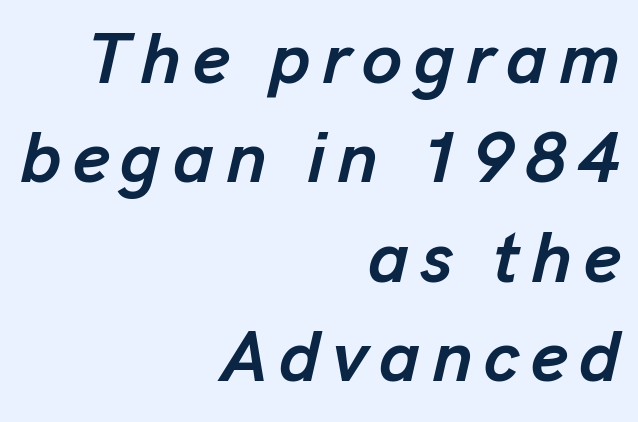
The passage shown is not underscored anywhere. The ragged edge is on the left, which tells us the setting is flush right. Every character sits at an angle, as italics do. Horizontal bands of white between lines are of average thickness.
